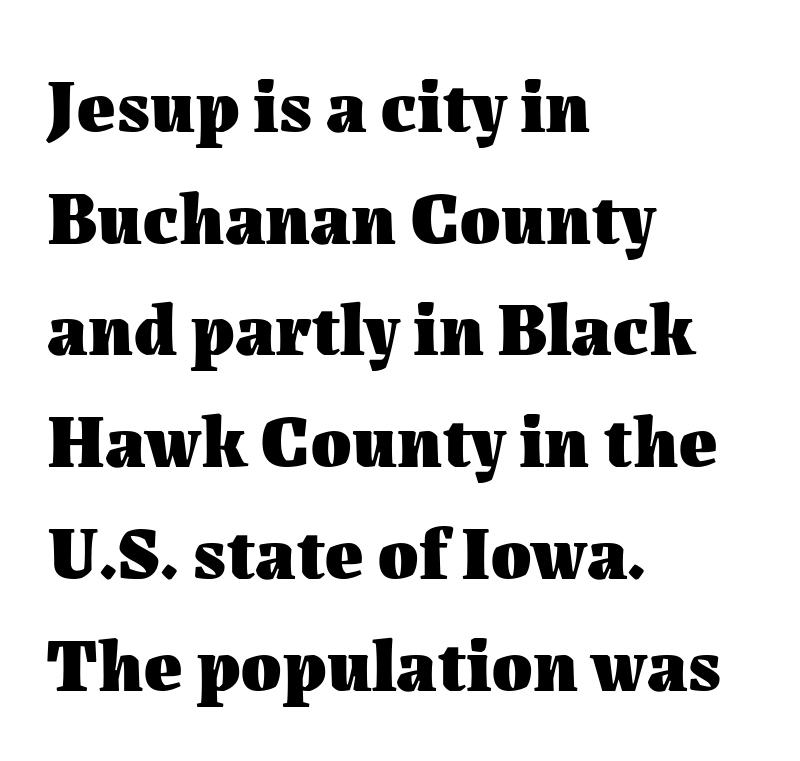
Does the lettering tilt? It doesn't — this is upright. The lines are quadded left. Observe the ordinary spacing: letters are neighbours, not strangers. Looks like regular typesetting: each glyph gets only the width it needs. Leading matches the norm, producing a regular column. The font is running at its bold setting.
